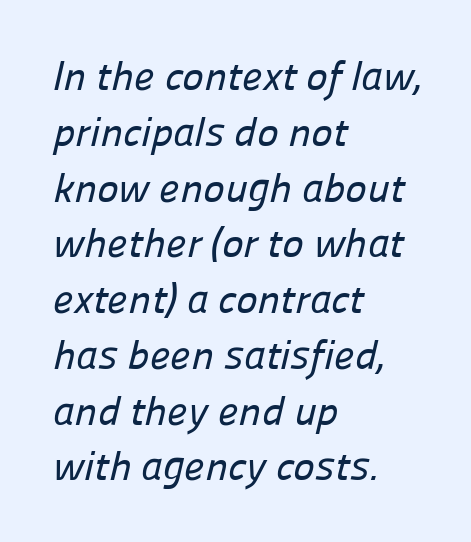
Q: Is the typeface a serif or a sans-serif typeface? A: Sans-serif.
Q: Is the text underlined? A: No.
Q: How is the paragraph aligned? A: Left-aligned.
Q: Is the spacing between letters normal or unusually wide? A: Normal.
Q: Is the spacing between lines tight, normal or loose? A: Normal.
Q: Width (condensed, normal, or wide)? A: Normal.
Q: Stroke contrast? A: Low.
Q: x-height? A: Medium.
Q: Monospaced? A: No.
